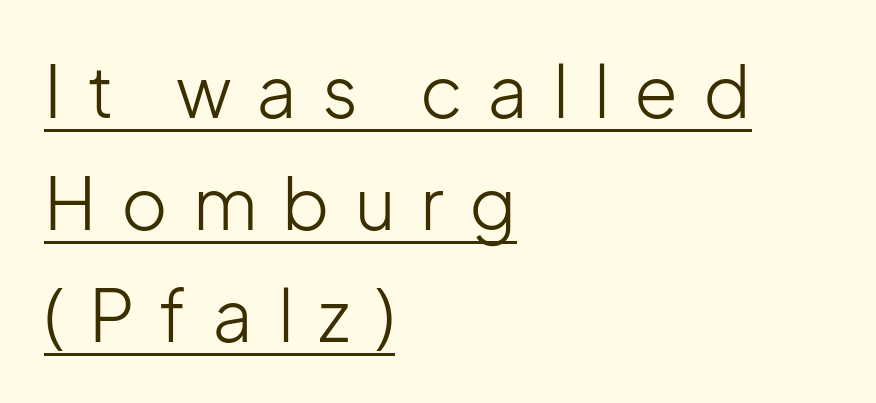
The image shows 71 px light sans-serif type, upright; set left-aligned, normal line spacing (1.58x), unusually wide letter spacing (+0.35 em), underlined; low stroke contrast and a medium x-height.
